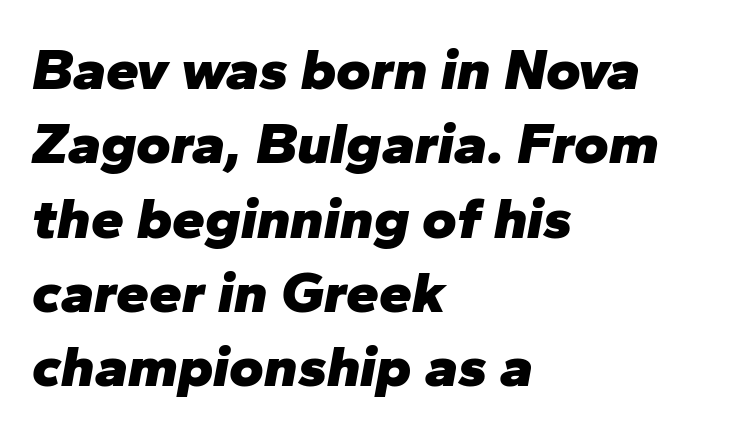
Q: Is the text bold? A: Yes.
Q: Is the text italic (slanted)? A: Yes, it leans right by about 10 degrees.
Q: Is the text underlined? A: No.
Q: How is the paragraph aligned? A: Left-aligned.
Q: Is the spacing between letters normal or unusually wide? A: Normal.
Q: Is the spacing between lines tight, normal or loose? A: Normal.
Q: Width (condensed, normal, or wide)? A: Normal.
Q: Stroke contrast? A: Low.
Q: x-height? A: Medium.
Q: Monospaced? A: No.
